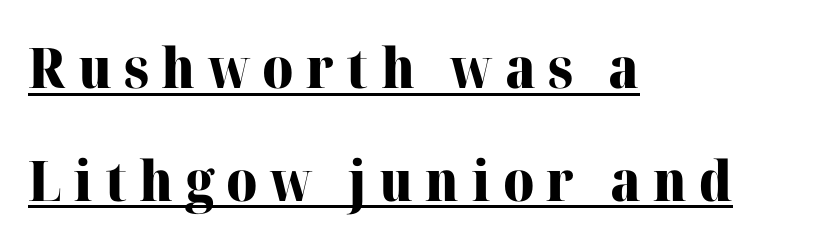
{"serif": "yes", "italic": "no", "bold": "yes", "weight": "heavy", "width": "normal", "stroke_contrast": "high", "x_height": "medium", "monospaced": "no", "underline": "yes", "align": "left", "line_spacing": "loose", "line_spacing_ratio": 2.01, "letter_spacing": "wide", "letter_spacing_em": 0.22, "glyph_px": 56}
